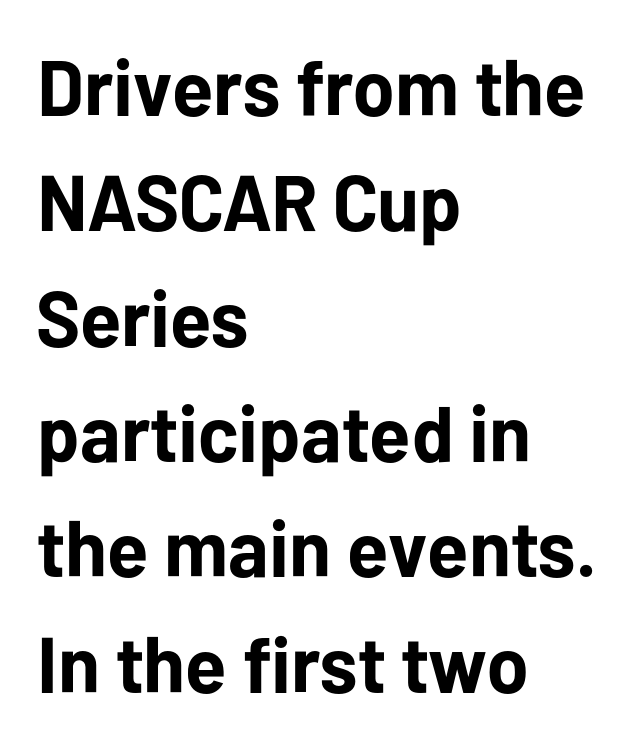
{"serif": "no", "italic": "no", "bold": "yes", "weight": "bold", "width": "normal", "stroke_contrast": "low", "x_height": "medium", "monospaced": "no", "underline": "no", "align": "left", "line_spacing": "normal", "line_spacing_ratio": 1.46, "letter_spacing": "normal", "letter_spacing_em": 0.0, "glyph_px": 79}
